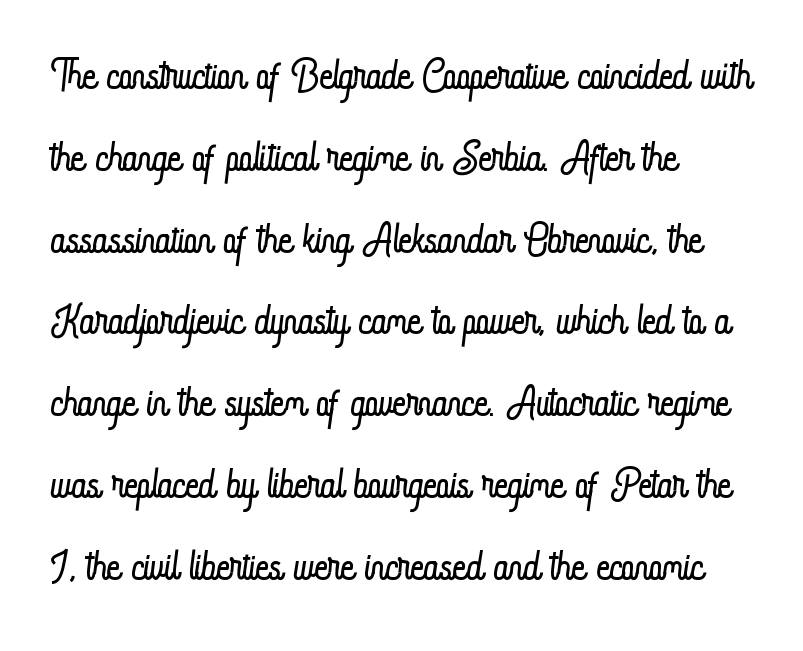
Proportional: the letters do not fall into vertical columns. The tracking reads as untouched default to a designer's eye. Horizontal alignment here is leftward, the default for most running prose. Normally led — the rows are evenly, conventionally spaced.
